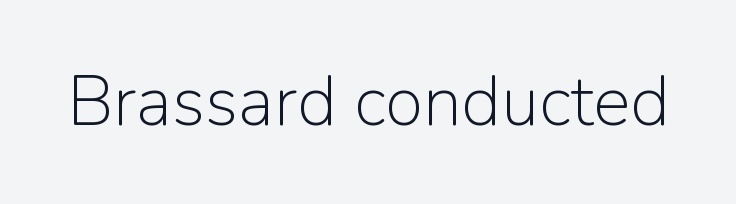
Q: Is the text bold? A: No.
Q: Is the text italic (slanted)? A: No, it is upright.
Q: Is the typeface a serif or a sans-serif typeface? A: Sans-serif.
Q: Is the text underlined? A: No.
Q: Is the spacing between letters normal or unusually wide? A: Normal.
Q: Width (condensed, normal, or wide)? A: Normal.
Q: Stroke contrast? A: Low.
Q: x-height? A: Medium.
Q: Monospaced? A: No.
